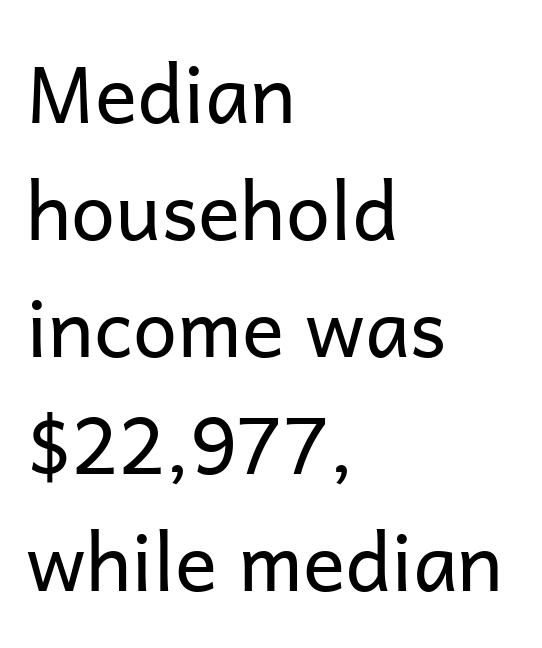
The image shows 79 px regular-weight sans-serif type, upright; set left-aligned, normal line spacing (1.48x), normal letter spacing, not underlined; low stroke contrast and a medium x-height.
